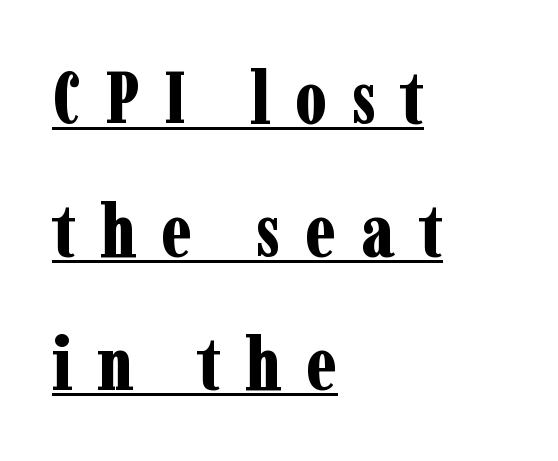
Chunky letters — that's bold for sure. The glyphs in this specimen are seriffed. Posture: upright roman. Do the characters align in a grid? No, the font is proportional. The passage shown is underscored from start to finish. Display-style spreading of the glyphs; the letterfit is very open.
